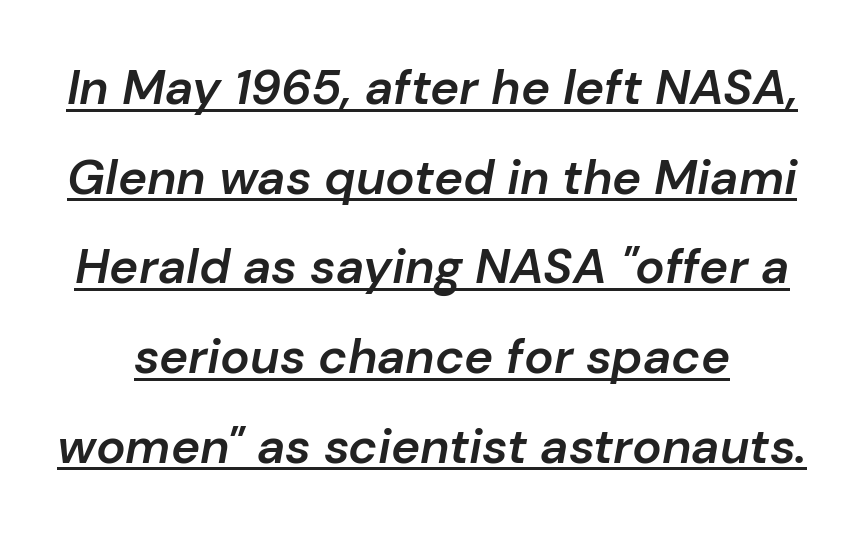
The string is rendered with underlining switched on. Short note: letters normally spaced. The passage shown leans; its letterforms are oblique. On the weight axis this lands at semibold, roughly 600. Do the characters align in a grid? No, the font is proportional.
